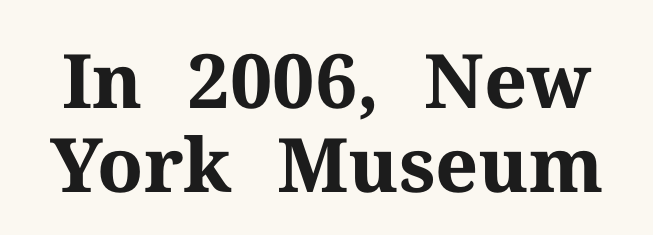
Closely set lines give the paragraph a compact silhouette. Serif or sans? Serif — the stroke terminals have little feet. When letters stand straight like this, we call the style roman or upright. The words here are not underlined.
